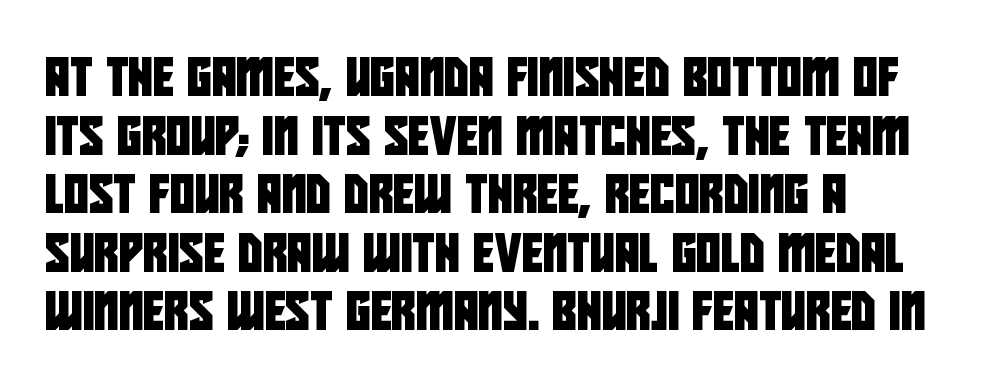
{"serif": "no", "width": "condensed", "stroke_contrast": "low", "x_height": "large", "monospaced": "no", "underline": "no", "align": "left", "line_spacing": "normal", "line_spacing_ratio": 1.54, "letter_spacing": "normal", "letter_spacing_em": 0.0, "glyph_px": 38}
